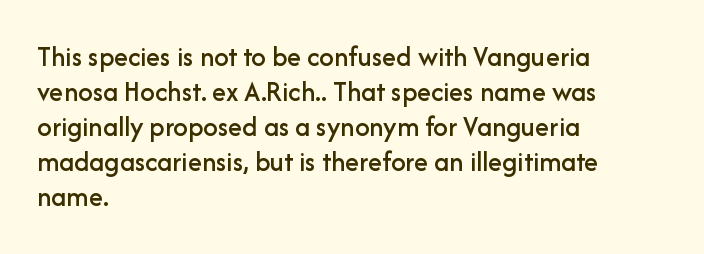
Q: Is the text italic (slanted)? A: No, it is upright.
Q: Is the typeface a serif or a sans-serif typeface? A: Sans-serif.
Q: Is the text underlined? A: No.
Q: How is the paragraph aligned? A: Left-aligned.
Q: Is the spacing between letters normal or unusually wide? A: Normal.
Q: Width (condensed, normal, or wide)? A: Normal.
Q: Stroke contrast? A: Low.
Q: x-height? A: Medium.
Q: Monospaced? A: No.
